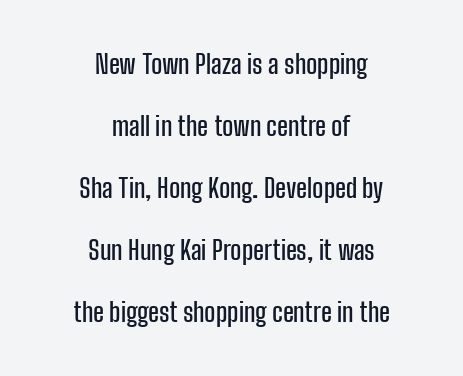
The image shows 26 px text type, upright; set centered, loose line spacing (2.38x), normal letter spacing, not underlined.
